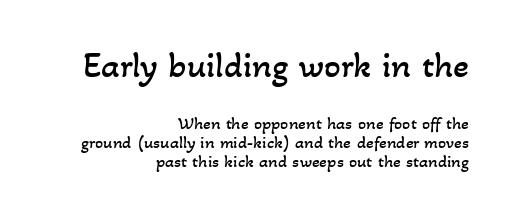
{"bold": "no", "weight": "regular", "width": "normal", "stroke_contrast": "low", "x_height": "small", "monospaced": "no", "underline": "no", "align": "right", "line_spacing": "tight", "line_spacing_ratio": 1.08, "letter_spacing": "normal", "letter_spacing_em": 0.0, "larger_block": "first", "size_ratio": 2.06, "glyph_px": 37}
